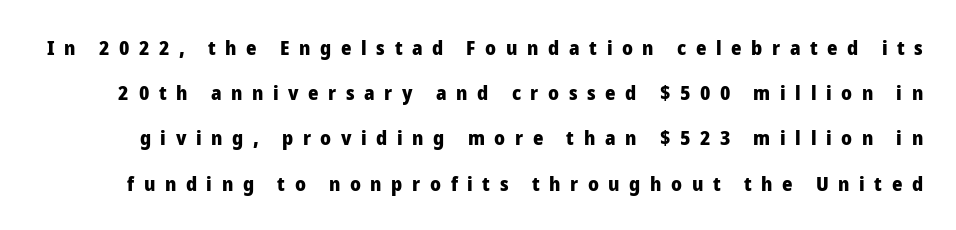
{"italic": "no", "bold": "yes", "underline": "no", "line_spacing": "loose", "line_spacing_ratio": 2.26, "letter_spacing": "wide", "letter_spacing_em": 0.48, "glyph_px": 20}
